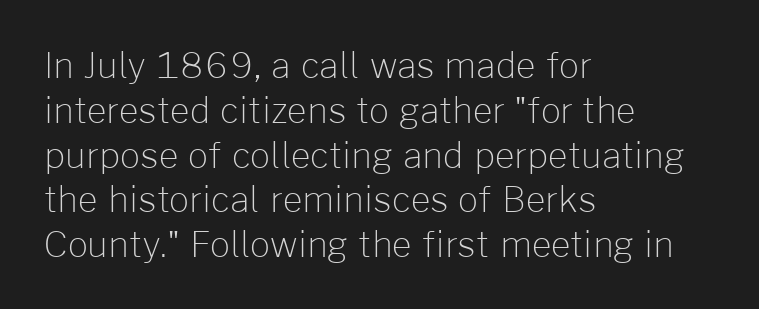
Q: Is the text bold? A: No.
Q: Is the text italic (slanted)? A: No, it is upright.
Q: Is the typeface a serif or a sans-serif typeface? A: Sans-serif.
Q: Is the text underlined? A: No.
Q: How is the paragraph aligned? A: Left-aligned.
Q: Is the spacing between letters normal or unusually wide? A: Normal.
Q: Is the spacing between lines tight, normal or loose? A: Normal.
Q: Width (condensed, normal, or wide)? A: Normal.
Q: Stroke contrast? A: Low.
Q: x-height? A: Medium.
Q: Monospaced? A: No.
